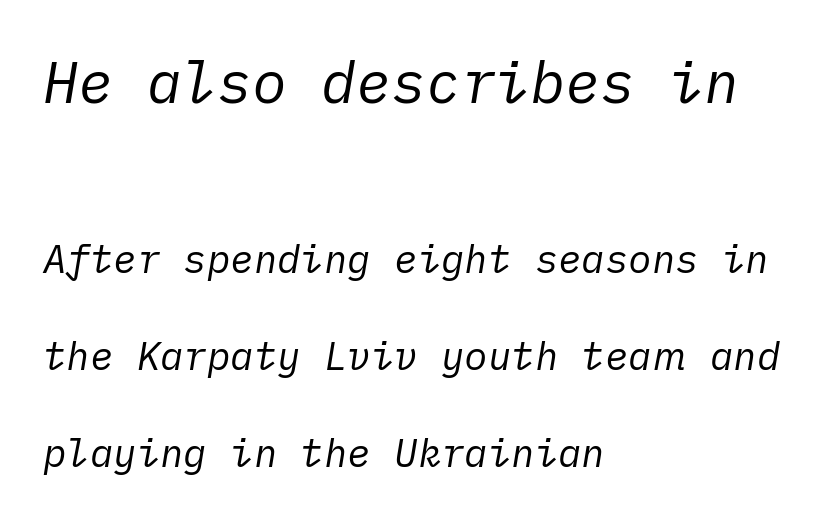
{"italic": "yes", "lean": "right", "slant_degrees": 10, "bold": "no", "weight": "regular", "width": "normal", "stroke_contrast": "low", "x_height": "medium", "underline": "no", "align": "left", "line_spacing": "loose", "line_spacing_ratio": 2.48, "letter_spacing": "normal", "letter_spacing_em": 0.0, "larger_block": "first", "size_ratio": 1.49, "glyph_px": 58}
